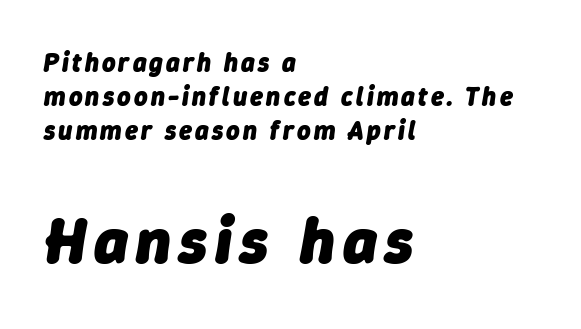
The image shows 65 px heavy type, italic (leaning right); set left-aligned, normal line spacing (1.3x), not underlined; the second (bottom) block is 2.5x larger; low stroke contrast and a medium x-height.
